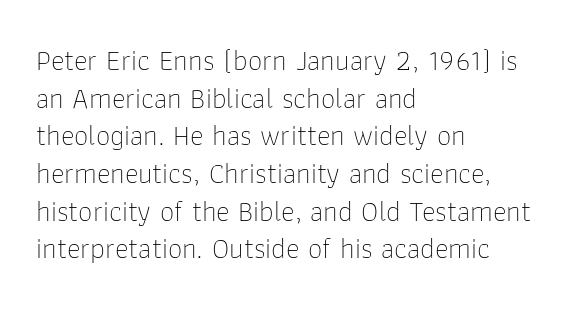
{"serif": "no", "italic": "no", "bold": "no", "weight": "thin", "width": "normal", "stroke_contrast": "low", "x_height": "medium", "monospaced": "no", "underline": "no", "align": "left", "line_spacing": "normal", "line_spacing_ratio": 1.3, "letter_spacing": "normal", "letter_spacing_em": 0.0, "glyph_px": 29}
